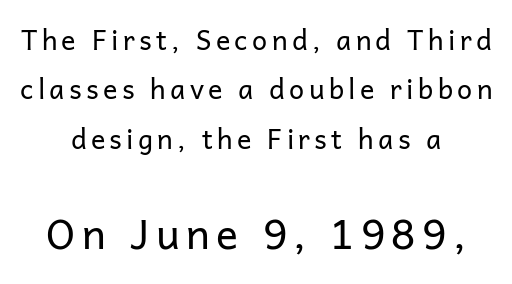
The image shows 41 px regular-weight sans-serif type, upright; set centered, line spacing 1.83x, not underlined; the second (bottom) block is 1.52x larger; low stroke contrast and a medium x-height.
